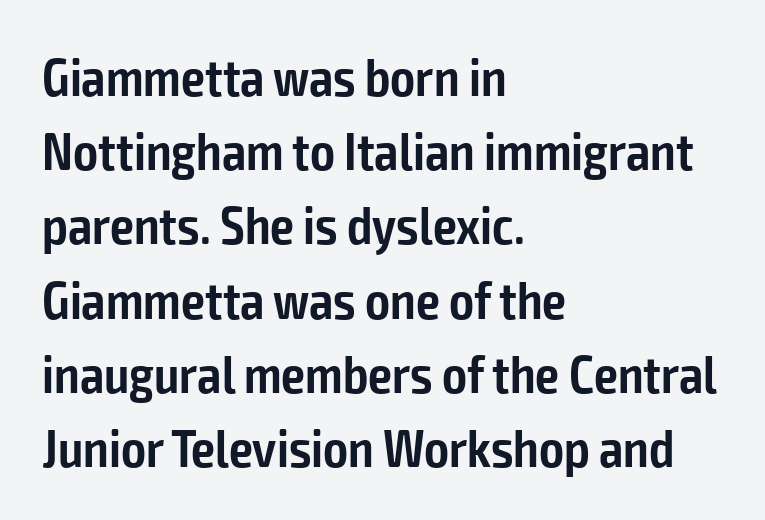
One glance says typical: line gaps are just what's usual. Ordinary non-slanted type is in use. This sample has the flowing, uneven cadence of proportional lettering. The paragraph shown leans on its left margin.
